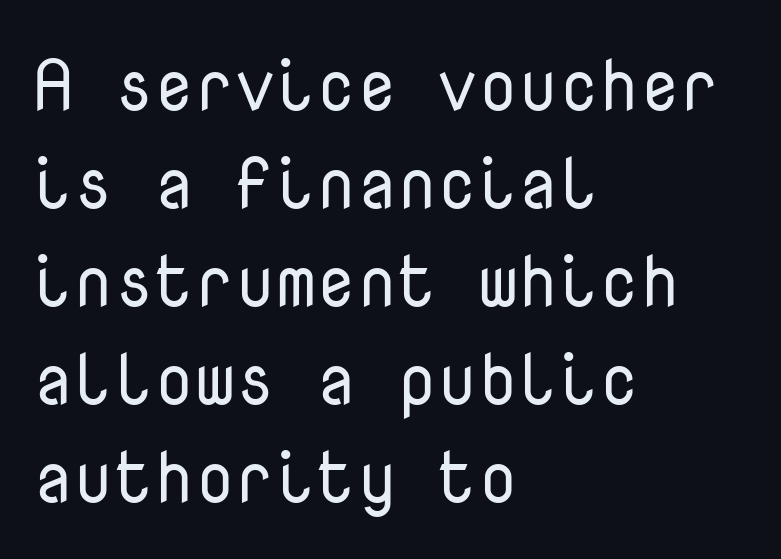
No extra tracking has been applied to these lines. Letters rest on an invisible, unmarked baseline. The face looks like a standard text weight, possibly lighter. Is the block centered? No — it sits flush against the left margin. Honestly, the row spacing looks completely unremarkable.
